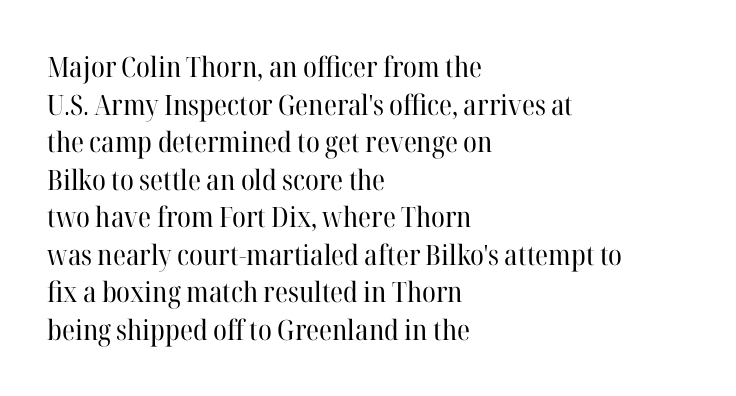
The image shows 28 px regular-weight serif type, upright; set left-aligned, normal line spacing (1.34x), normal letter spacing, not underlined; high stroke contrast and a medium x-height.
